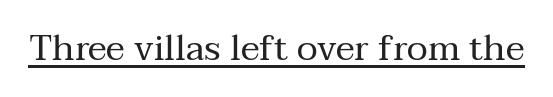
The image shows 36 px regular-weight serif type, upright; set normal letter spacing, underlined; medium stroke contrast and a medium x-height.
